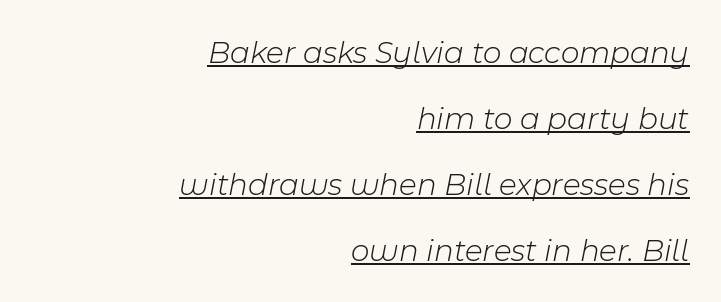
Looks like regular typesetting: each glyph gets only the width it needs. Style check: oblique. Is this a heavy cut? Hardly; it is regular or lighter. The passage shown has conventional tracking throughout.
